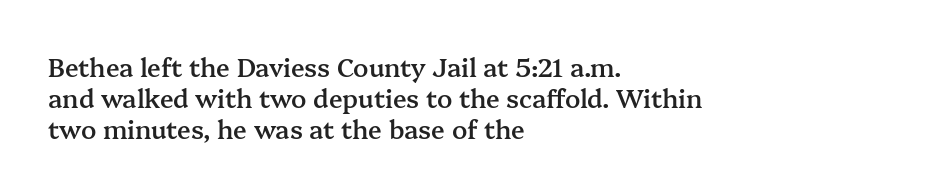
A classic flush-left, rag-right setting is used for this passage. The face used here is rendered with its standard letterfit. Decoration check: the copy has no underline. Caption: semibold face, moderately heavy strokes. Quick note: not italic, upright.
